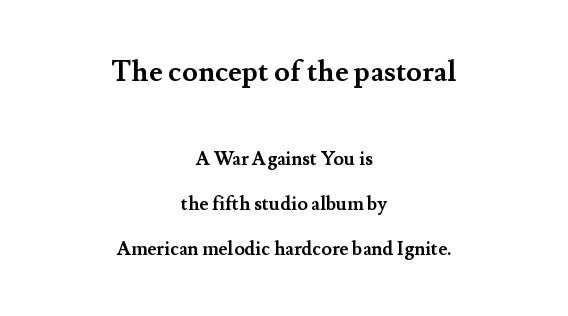
{"serif": "yes", "italic": "no", "bold": "yes", "weight": "semibold", "width": "normal", "stroke_contrast": "medium", "x_height": "small", "monospaced": "no", "underline": "no", "align": "center", "line_spacing": "loose", "line_spacing_ratio": 2.39, "letter_spacing": "normal", "letter_spacing_em": 0.0, "larger_block": "first", "size_ratio": 1.53, "glyph_px": 29}
